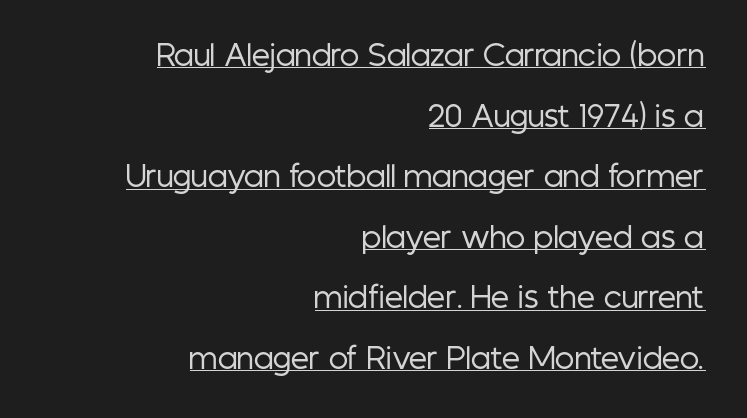
The image shows 29 px regular-weight, condensed sans-serif type, upright; set right-aligned, loose line spacing (2.09x), normal letter spacing, underlined; low stroke contrast and a medium x-height.
